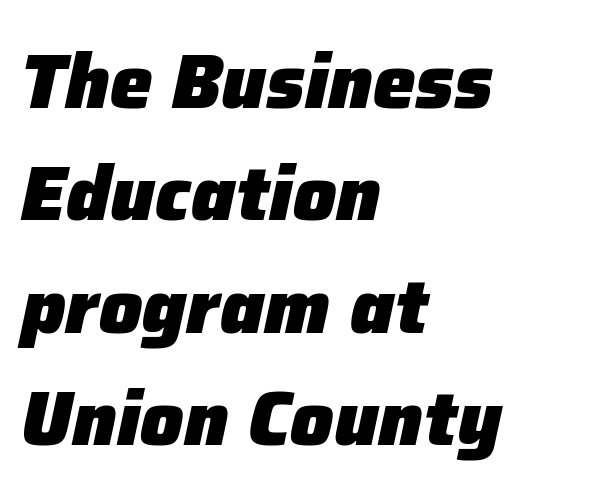
{"italic": "yes", "lean": "right", "slant_degrees": 12, "bold": "yes", "weight": "heavy", "width": "normal", "stroke_contrast": "low", "x_height": "medium", "monospaced": "no", "underline": "no", "align": "left", "line_spacing": "normal", "line_spacing_ratio": 1.48, "letter_spacing": "normal", "letter_spacing_em": 0.0, "glyph_px": 76}
